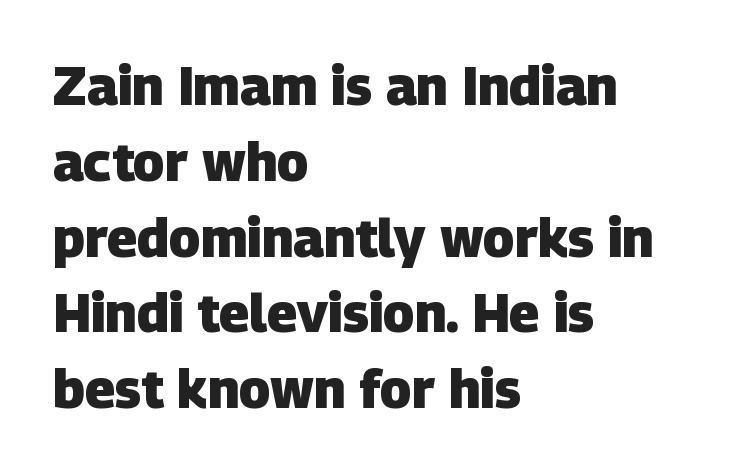
{"serif": "no", "bold": "yes", "weight": "heavy", "width": "normal", "stroke_contrast": "low", "x_height": "large", "monospaced": "no", "underline": "no", "align": "left", "line_spacing": "normal", "line_spacing_ratio": 1.43, "letter_spacing": "normal", "letter_spacing_em": 0.0, "glyph_px": 53}
